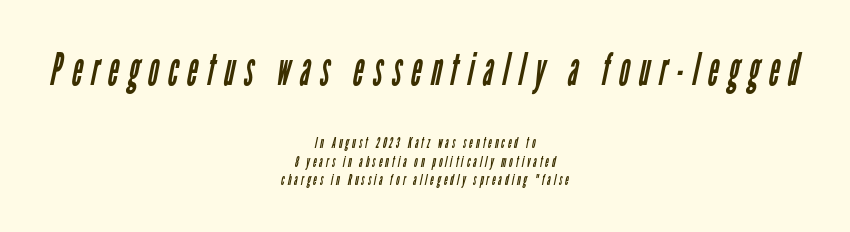
{"serif": "no", "bold": "no", "weight": "regular", "width": "condensed", "stroke_contrast": "low", "x_height": "medium", "monospaced": "no", "underline": "no", "align": "center", "line_spacing_ratio": 1.23, "letter_spacing": "wide", "letter_spacing_em": 0.21, "larger_block": "first", "size_ratio": 3.0, "glyph_px": 45}
